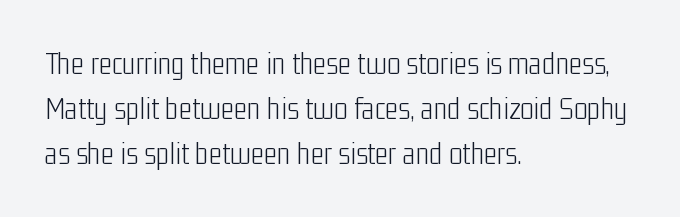
Q: Is the text bold? A: No.
Q: Is the text italic (slanted)? A: No, it is upright.
Q: Is the typeface a serif or a sans-serif typeface? A: Sans-serif.
Q: Is the text underlined? A: No.
Q: How is the paragraph aligned? A: Left-aligned.
Q: Is the spacing between letters normal or unusually wide? A: Normal.
Q: Is the spacing between lines tight, normal or loose? A: Normal.
Q: Width (condensed, normal, or wide)? A: Condensed.
Q: Stroke contrast? A: Low.
Q: x-height? A: Medium.
Q: Monospaced? A: No.
